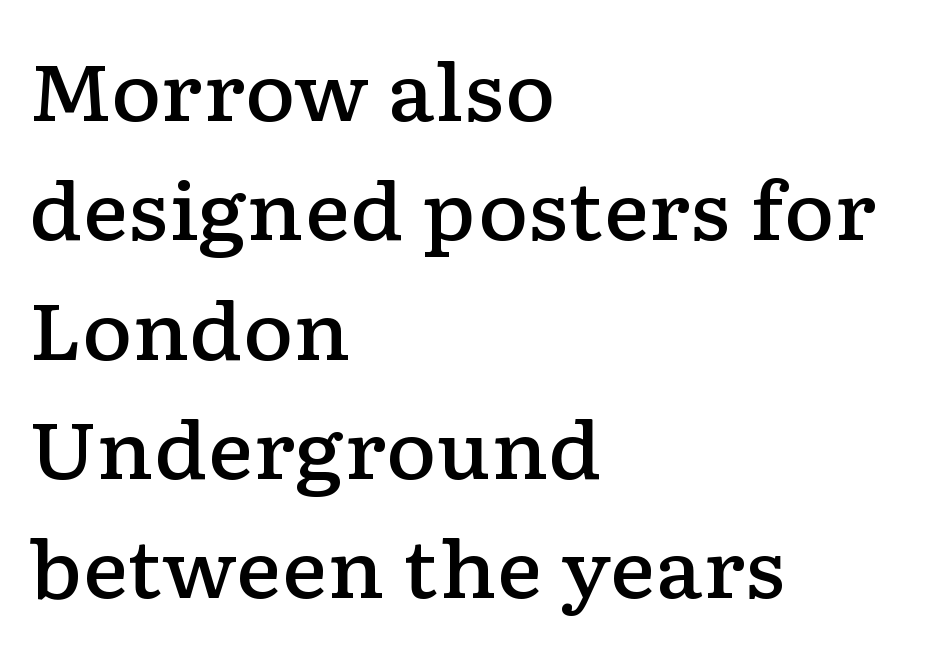
Q: Is the text bold? A: Semi-bold.
Q: Is the text italic (slanted)? A: No, it is upright.
Q: Is the typeface a serif or a sans-serif typeface? A: Serif.
Q: Is the text underlined? A: No.
Q: How is the paragraph aligned? A: Left-aligned.
Q: Is the spacing between letters normal or unusually wide? A: Normal.
Q: Is the spacing between lines tight, normal or loose? A: Normal.
Q: Width (condensed, normal, or wide)? A: Wide.
Q: Stroke contrast? A: Low.
Q: x-height? A: Medium.
Q: Monospaced? A: No.
